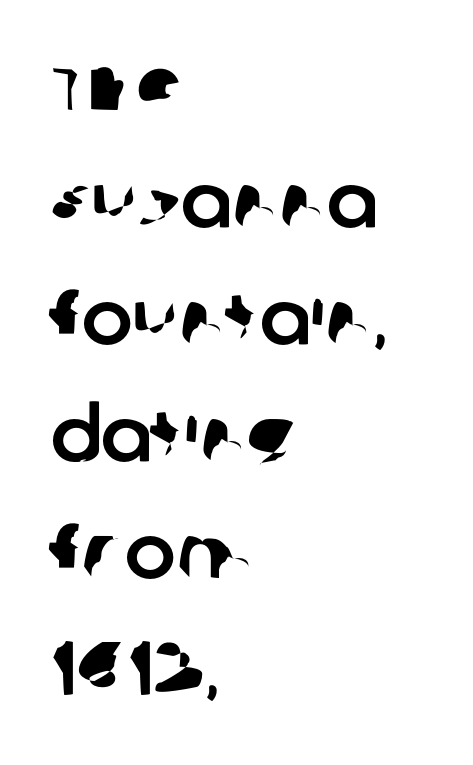
Left-aligned paragraph, ragged on the right. The glyphs in this specimen are sans serif. The words here are not underlined. Looks like regular typesetting: each glyph gets only the width it needs. The type is set solid horizontally, with unmodified tracking. Normally led — the rows are evenly, conventionally spaced.
